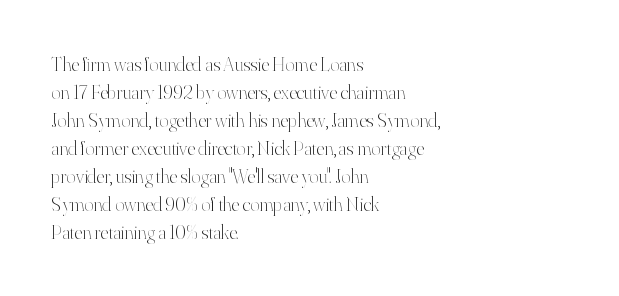
Q: Is the text bold? A: No.
Q: Is the text italic (slanted)? A: No, it is upright.
Q: Is the text underlined? A: No.
Q: How is the paragraph aligned? A: Left-aligned.
Q: Is the spacing between letters normal or unusually wide? A: Normal.
Q: Is the spacing between lines tight, normal or loose? A: Normal.
